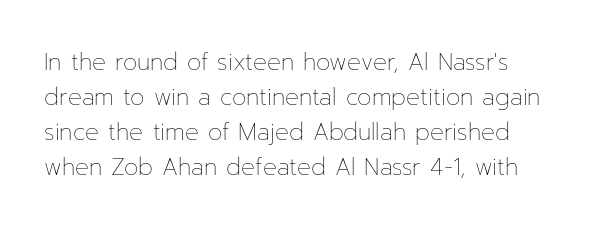
The rendering keeps characters at their native spacing. A roman cut, with each character standing at attention. Weight class: somewhere from thin through regular. The space beneath each line is pristine and unruled. Vertical spacing — default.
